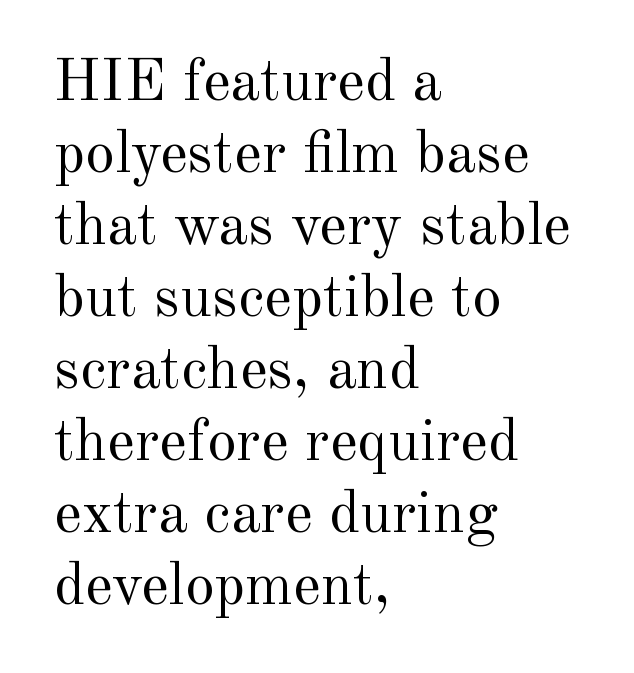
The image shows 60 px regular-weight serif type, upright; set left-aligned, line spacing 1.2x, normal letter spacing, not underlined; a small x-height.
